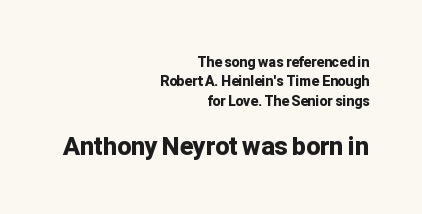
The image shows 25 px bold type, upright; set right-aligned, normal line spacing (1.38x), normal letter spacing, not underlined; the second (bottom) block is 1.79x larger.
